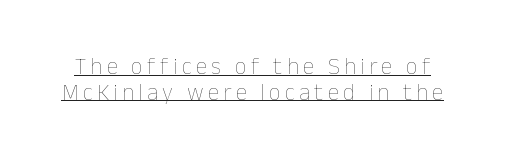
Q: Is the text bold? A: No.
Q: Is the text italic (slanted)? A: No, it is upright.
Q: Is the text underlined? A: Yes.
Q: Is the spacing between lines tight, normal or loose? A: Tight.
